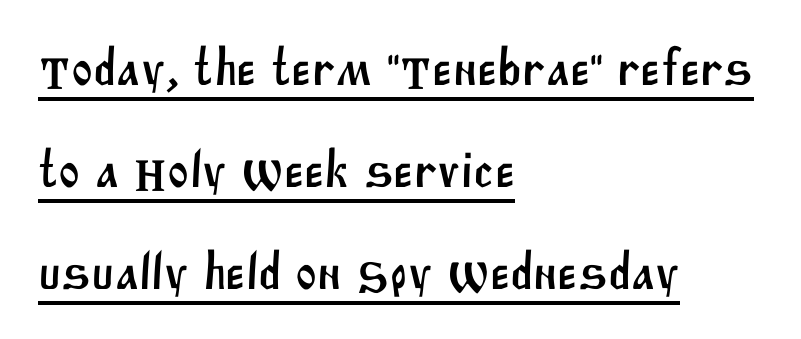
The image shows 52 px sans-serif type; set left-aligned, loose line spacing (1.96x), normal letter spacing, underlined; medium stroke contrast and a large x-height.
